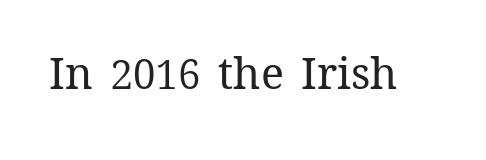
{"italic": "no", "bold": "no", "weight": "regular", "width": "normal", "stroke_contrast": "medium", "x_height": "medium", "monospaced": "no", "underline": "no", "letter_spacing": "normal", "letter_spacing_em": 0.0, "glyph_px": 43}
